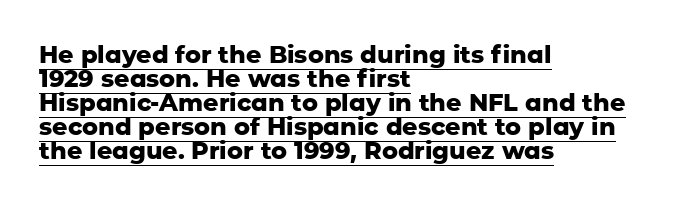
The image shows 24 px bold type, upright; set left-aligned, tight line spacing (1.0x), normal letter spacing, underlined.
